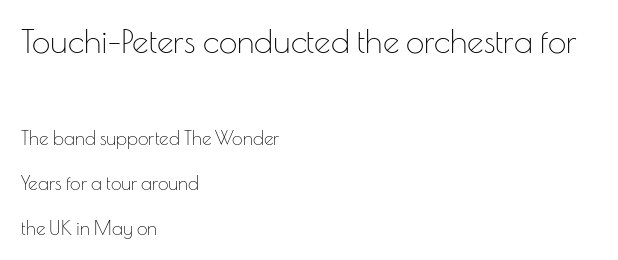
No extra tracking has been applied to these lines. The baseline area is clear. The type sits square on the baseline with zero lean. Reading down the column, the eye jumps a long way to each next line. The letters advance in unequal steps, a hallmark of proportional type.
